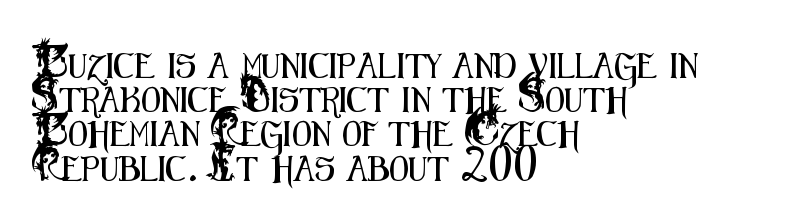
The image shows 25 px text type, upright; set left-aligned, normal line spacing (1.37x), normal letter spacing, not underlined.
